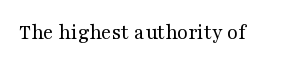
The space directly below the letters is spotless. Quick note: not italic, upright. The line texture is even and compact thanks to regular tracking. These glyphs show unthickened strokes, regular width or finer.
